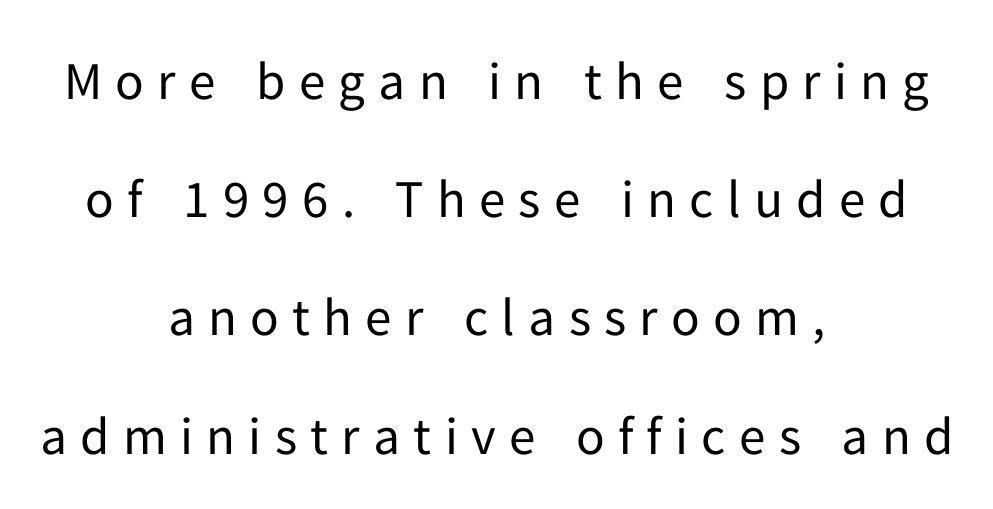
Q: Is the text bold? A: No.
Q: Is the text italic (slanted)? A: No, it is upright.
Q: Is the typeface a serif or a sans-serif typeface? A: Sans-serif.
Q: Is the text underlined? A: No.
Q: How is the paragraph aligned? A: Centered.
Q: Is the spacing between letters normal or unusually wide? A: Unusually wide.
Q: Is the spacing between lines tight, normal or loose? A: Loose.
Q: Width (condensed, normal, or wide)? A: Normal.
Q: Stroke contrast? A: Low.
Q: x-height? A: Medium.
Q: Monospaced? A: No.
